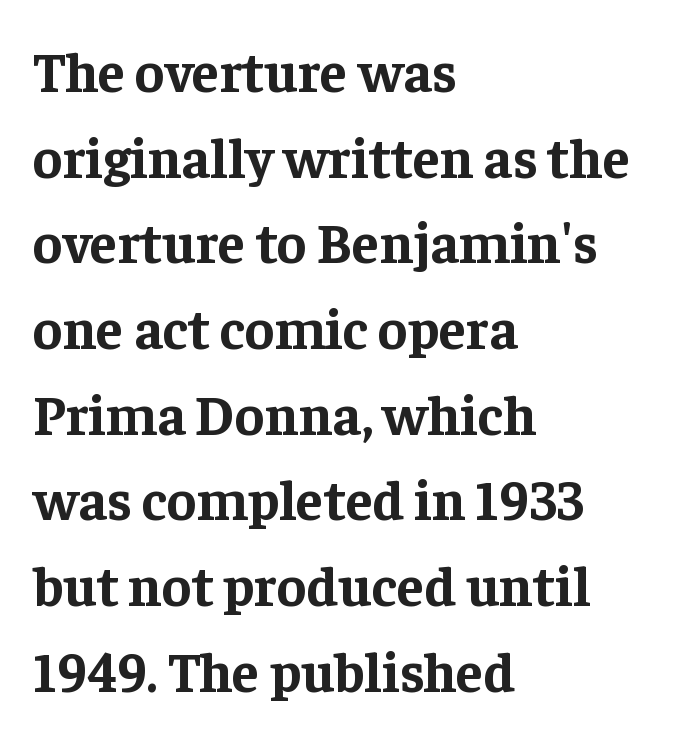
{"serif": "yes", "italic": "no", "bold": "yes", "weight": "bold", "width": "normal", "stroke_contrast": "low", "x_height": "medium", "monospaced": "no", "underline": "no", "align": "left", "line_spacing": "normal", "line_spacing_ratio": 1.53, "letter_spacing": "normal", "letter_spacing_em": 0.0, "glyph_px": 56}
